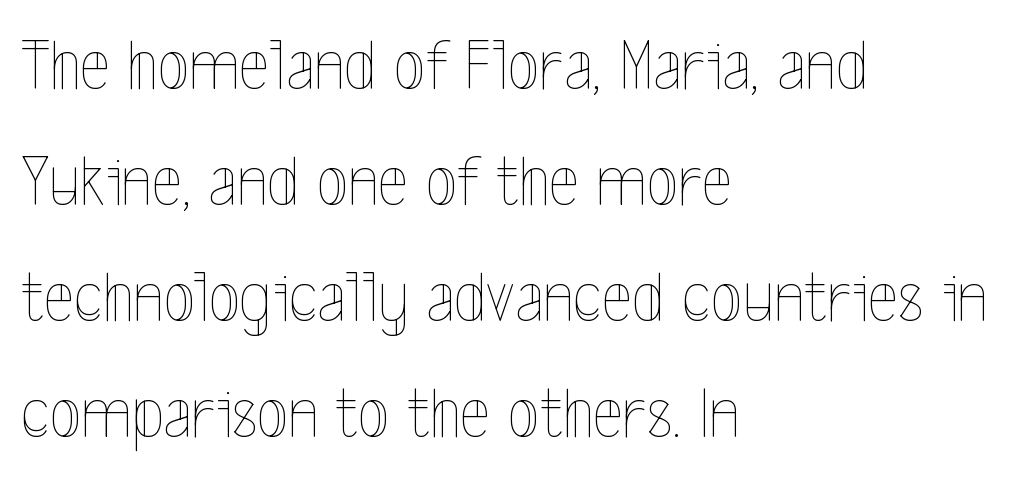
Q: Is the text bold? A: No.
Q: Is the text italic (slanted)? A: No, it is upright.
Q: Is the text underlined? A: No.
Q: How is the paragraph aligned? A: Left-aligned.
Q: Is the spacing between letters normal or unusually wide? A: Normal.
Q: Is the spacing between lines tight, normal or loose? A: Normal.
Q: Width (condensed, normal, or wide)? A: Condensed.
Q: x-height? A: Medium.
Q: Monospaced? A: No.
